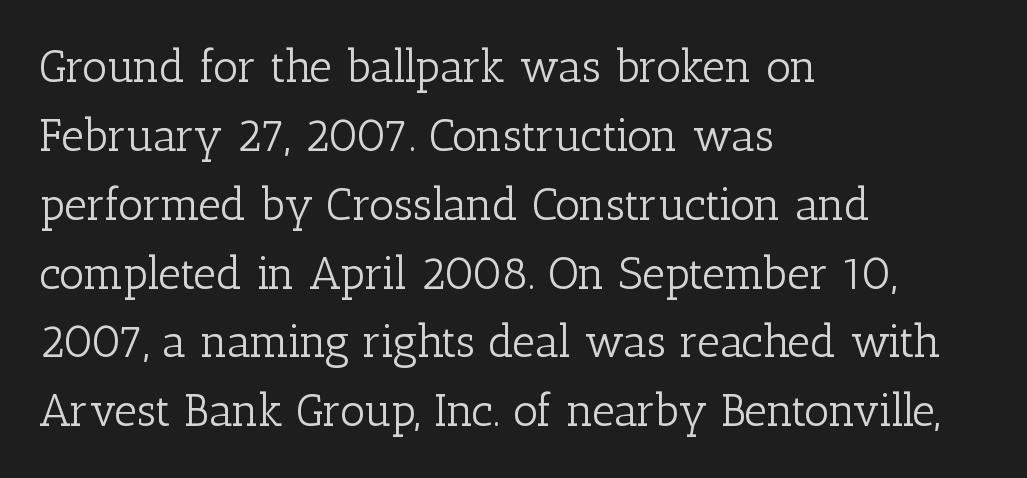
Posture: straight, roman, zero tilt. Letterform terminals end in serifs throughout the passage. This rendering uses left alignment, leaving the right contour irregular. Here the glyphs are tracked normally, forming tight word shapes. The vertical gap from one line to the next is medium. The zone under the glyphs is completely vacant.
